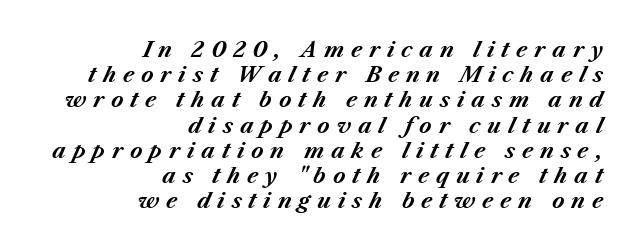
{"italic": "yes", "lean": "right", "slant_degrees": 23, "bold": "yes", "underline": "no", "align": "right", "line_spacing_ratio": 1.2, "letter_spacing": "wide", "letter_spacing_em": 0.32, "glyph_px": 21}
